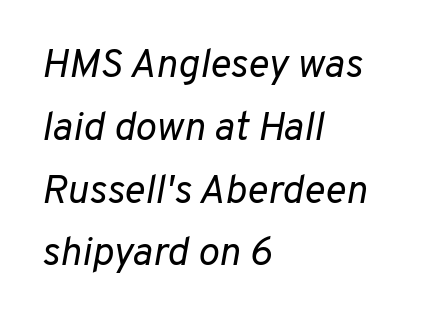
The image shows 40 px regular-weight type, italic (leaning right); set left-aligned, normal line spacing (1.57x), normal letter spacing, not underlined; low stroke contrast and a medium x-height.
